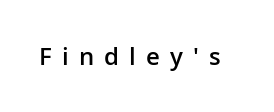
Q: Is the text bold? A: Semi-bold.
Q: Is the text italic (slanted)? A: No, it is upright.
Q: Is the text underlined? A: No.
Q: Is the spacing between letters normal or unusually wide? A: Unusually wide.
